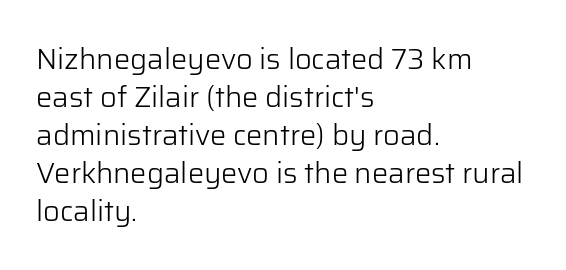
Q: Is the text bold? A: No.
Q: Is the text italic (slanted)? A: No, it is upright.
Q: Is the typeface a serif or a sans-serif typeface? A: Sans-serif.
Q: Is the text underlined? A: No.
Q: How is the paragraph aligned? A: Left-aligned.
Q: Is the spacing between letters normal or unusually wide? A: Normal.
Q: Is the spacing between lines tight, normal or loose? A: Normal.
Q: Width (condensed, normal, or wide)? A: Normal.
Q: Stroke contrast? A: Low.
Q: x-height? A: Medium.
Q: Monospaced? A: No.
